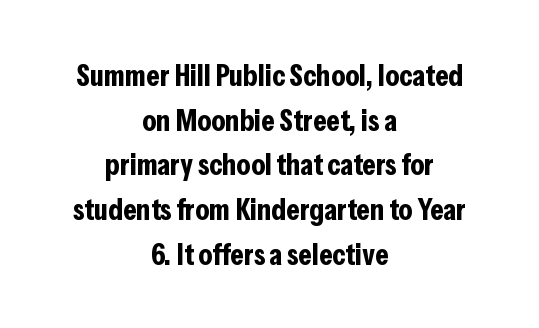
{"serif": "no", "italic": "no", "bold": "yes", "weight": "bold", "width": "condensed", "stroke_contrast": "low", "x_height": "medium", "monospaced": "no", "underline": "no", "align": "center", "line_spacing": "normal", "line_spacing_ratio": 1.44, "letter_spacing": "normal", "letter_spacing_em": 0.0, "glyph_px": 31}
